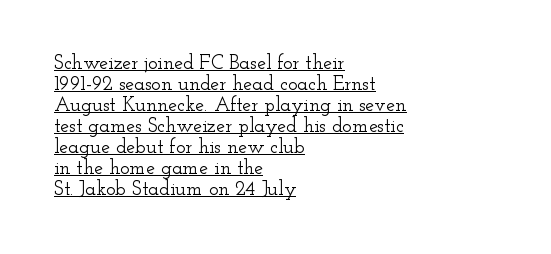
Unlike italic type, these characters show no tilt at all. Is the block centered? No — it sits flush against the left margin. These lines keep a tight, regular rhythm from letter to letter. Underline: present. The leading is snug, giving the passage a crowded texture.
